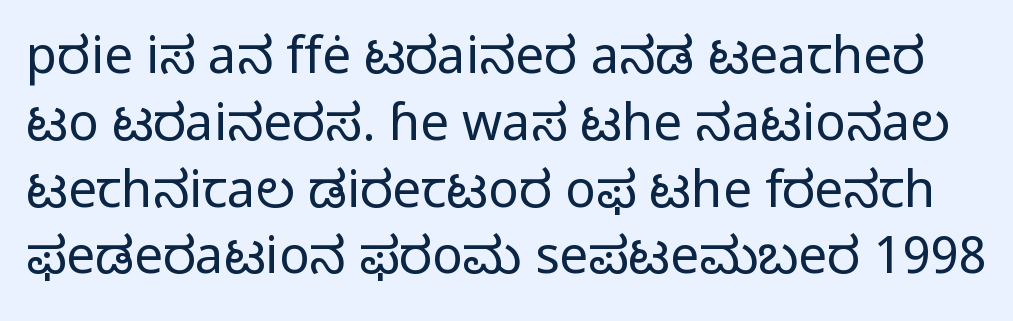
{"serif": "no", "italic": "no", "bold": "no", "weight": "regular", "width": "normal", "stroke_contrast": "low", "x_height": "medium", "monospaced": "no", "underline": "no", "line_spacing": "normal", "line_spacing_ratio": 1.31, "letter_spacing": "normal", "letter_spacing_em": 0.0, "glyph_px": 51}
